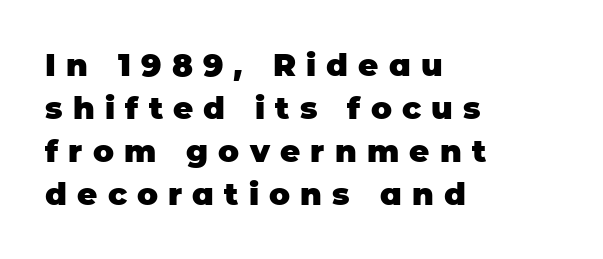
The image shows 31 px heavy sans-serif type, upright; set left-aligned, normal line spacing (1.39x), unusually wide letter spacing (+0.33 em), not underlined; low stroke contrast and a large x-height.
